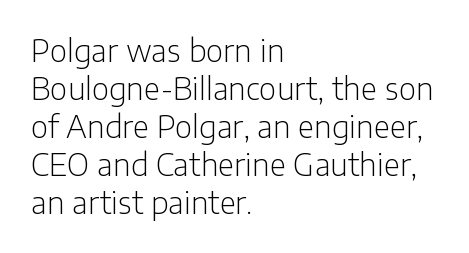
Q: Is the text bold? A: No.
Q: Is the text italic (slanted)? A: No, it is upright.
Q: Is the typeface a serif or a sans-serif typeface? A: Sans-serif.
Q: Is the text underlined? A: No.
Q: How is the paragraph aligned? A: Left-aligned.
Q: Is the spacing between letters normal or unusually wide? A: Normal.
Q: Is the spacing between lines tight, normal or loose? A: Normal.
Q: Width (condensed, normal, or wide)? A: Normal.
Q: Stroke contrast? A: Low.
Q: x-height? A: Medium.
Q: Monospaced? A: No.
